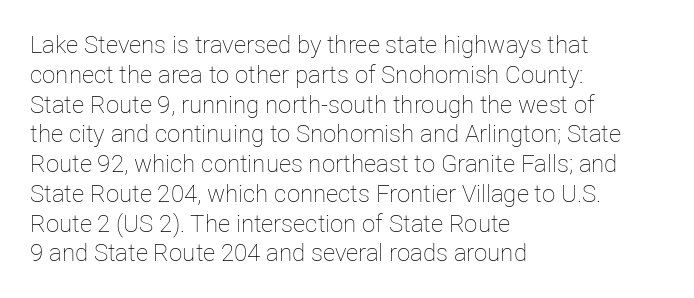
Q: Is the text bold? A: No.
Q: Is the text italic (slanted)? A: No, it is upright.
Q: Is the text underlined? A: No.
Q: How is the paragraph aligned? A: Left-aligned.
Q: Is the spacing between letters normal or unusually wide? A: Normal.
